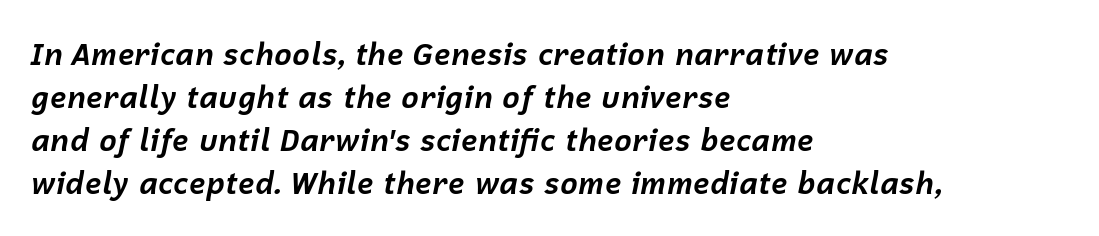
{"italic": "yes", "lean": "right", "slant_degrees": 12, "bold": "yes", "weight": "bold", "width": "normal", "stroke_contrast": "low", "x_height": "medium", "monospaced": "no", "underline": "no", "align": "left", "line_spacing": "normal", "line_spacing_ratio": 1.43, "letter_spacing": "normal", "letter_spacing_em": 0.0, "glyph_px": 30}
